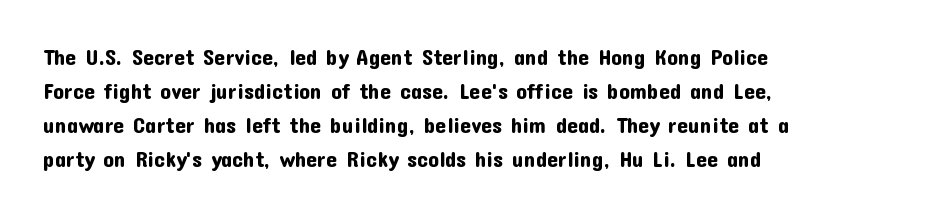
The image shows 22 px text type, upright; set left-aligned, normal line spacing (1.55x), normal letter spacing, not underlined.
